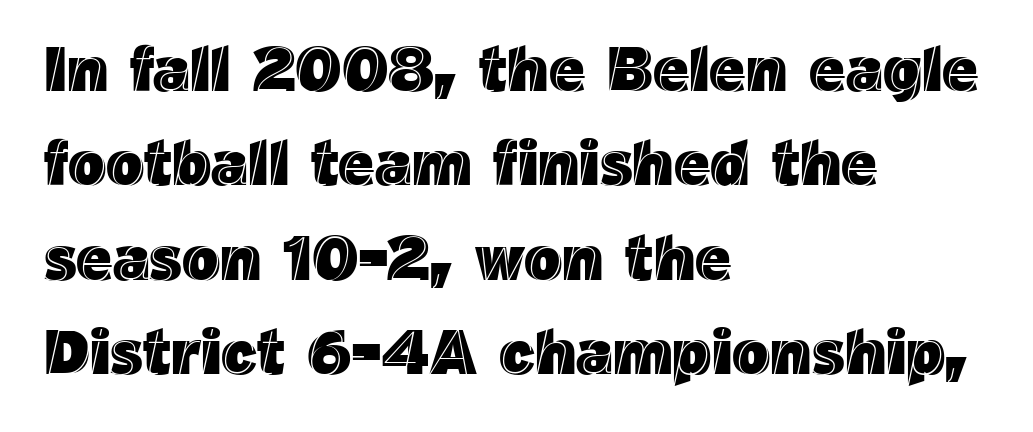
Q: Is the text italic (slanted)? A: No, it is upright.
Q: Is the text underlined? A: No.
Q: How is the paragraph aligned? A: Left-aligned.
Q: Is the spacing between letters normal or unusually wide? A: Normal.
Q: Is the spacing between lines tight, normal or loose? A: Normal.
Q: Width (condensed, normal, or wide)? A: Normal.
Q: x-height? A: Medium.
Q: Monospaced? A: No.
